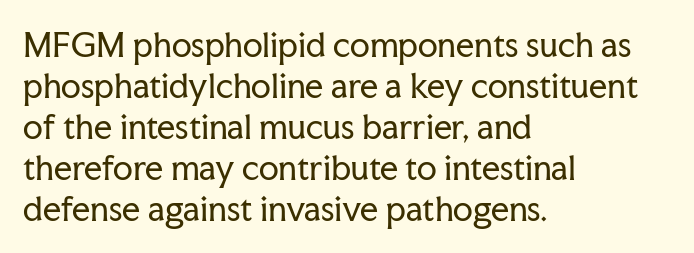
Q: Is the text bold? A: No.
Q: Is the text italic (slanted)? A: No, it is upright.
Q: Is the typeface a serif or a sans-serif typeface? A: Serif.
Q: Is the text underlined? A: No.
Q: How is the paragraph aligned? A: Left-aligned.
Q: Is the spacing between letters normal or unusually wide? A: Normal.
Q: Is the spacing between lines tight, normal or loose? A: Normal.
Q: Width (condensed, normal, or wide)? A: Normal.
Q: Stroke contrast? A: Low.
Q: x-height? A: Medium.
Q: Monospaced? A: No.
